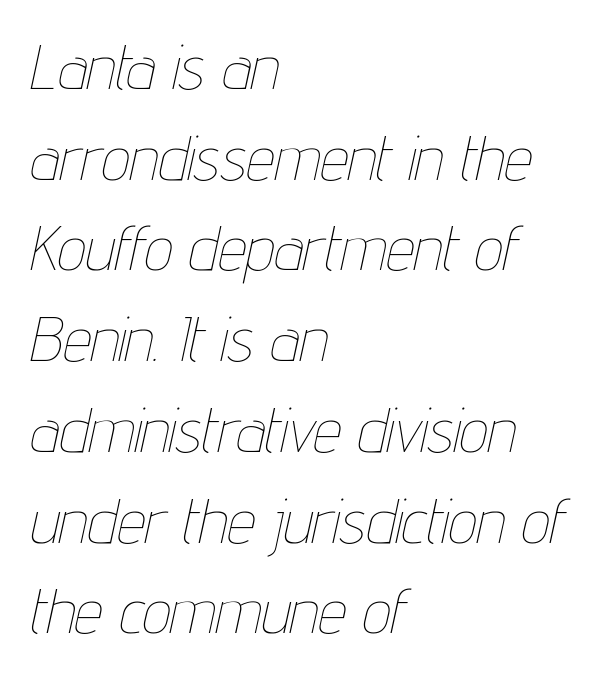
Q: Is the text bold? A: No.
Q: Is the text italic (slanted)? A: Yes, it leans right by about 12 degrees.
Q: Is the text underlined? A: No.
Q: How is the paragraph aligned? A: Left-aligned.
Q: Is the spacing between letters normal or unusually wide? A: Normal.
Q: Is the spacing between lines tight, normal or loose? A: Normal.
Q: Width (condensed, normal, or wide)? A: Condensed.
Q: Stroke contrast? A: Low.
Q: x-height? A: Medium.
Q: Monospaced? A: No.
